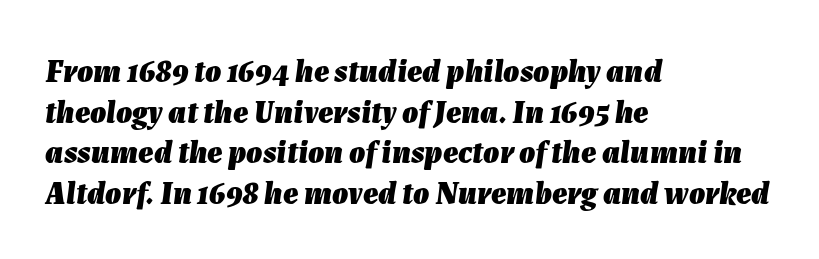
Proportional: the letters do not fall into vertical columns. Bare-footed words on every line. You could call the tracking neutral — neither tight nor loose. Thick stems and heavy bowls — unmistakably bold. Tall strokes in this sample are angled rather than plumb. Alignment: flush left.
